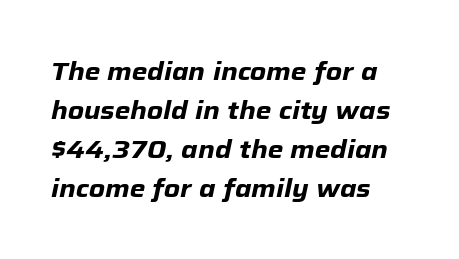
Characters are canted at an angle relative to the baseline's perpendicular. Bare-footed words on every line. Layout note: lines flush left. The space between consecutive lines is moderate. Nothing unusual about the tracking: characters are spaced as the font intends.
